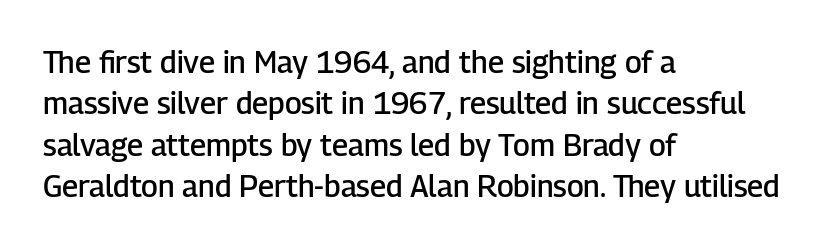
The image shows 30 px semibold sans-serif type, upright; set left-aligned, normal line spacing (1.38x), normal letter spacing, not underlined; low stroke contrast and a medium x-height.
